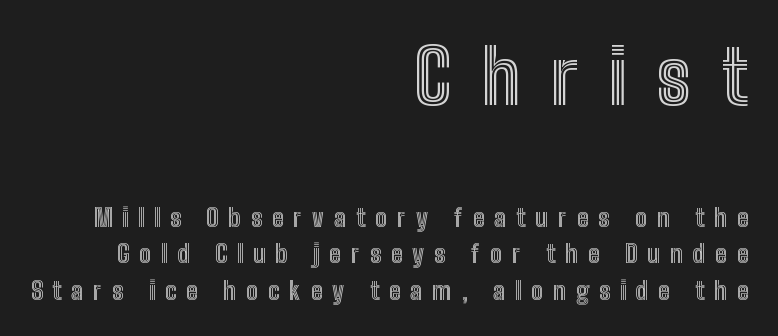
Glyph-to-glyph distance is far greater than everyday printed text. The letters advance in unequal steps, a hallmark of proportional type. Here the first block reads like a headline and the second like body copy. The zone under the glyphs is completely vacant. Summary of vertical rhythm: regular, with standard interline spacing. This rendering uses right alignment, leaving the left contour irregular.
